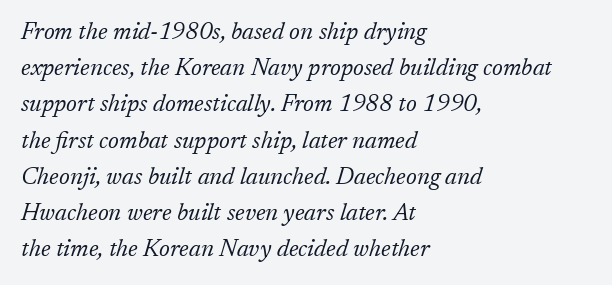
Q: Is the text bold? A: No.
Q: Is the text italic (slanted)? A: Yes, it leans right by about 17 degrees.
Q: Is the text underlined? A: No.
Q: How is the paragraph aligned? A: Left-aligned.
Q: Is the spacing between letters normal or unusually wide? A: Normal.
Q: Is the spacing between lines tight, normal or loose? A: Normal.
